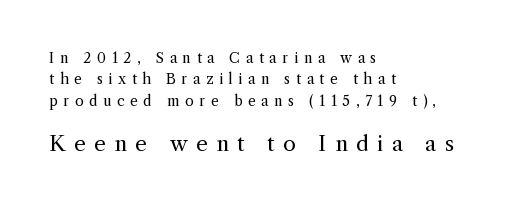
The face used here is rendered with a markedly widened letterfit. Check under the words: just untouched page. The rendering enlarges the type as you move from the upper chunk to the lower. Each stroke keeps to a modest, everyday thickness or less.
